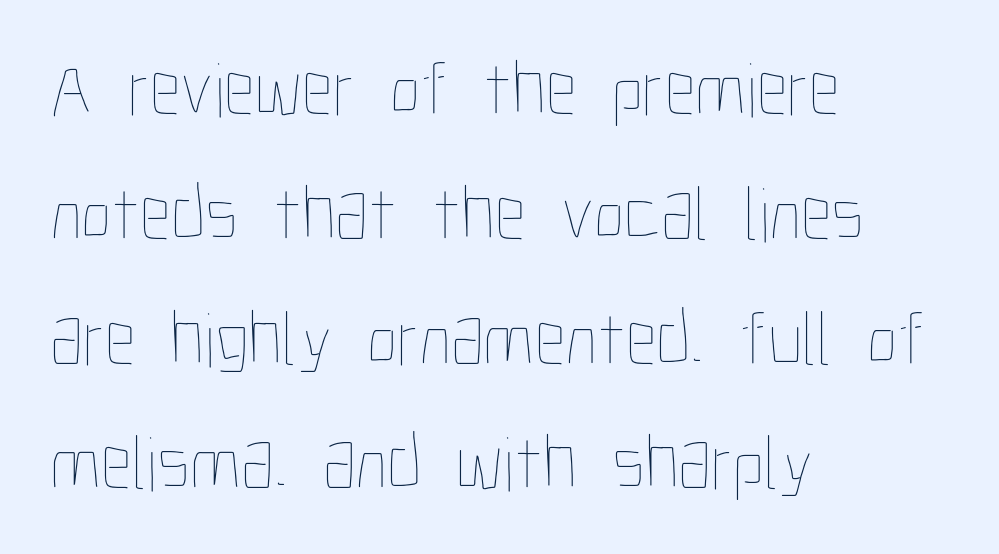
The image shows 78 px thin, condensed type, upright; set left-aligned, normal line spacing (1.6x), normal letter spacing, not underlined; low stroke contrast and a medium x-height.
